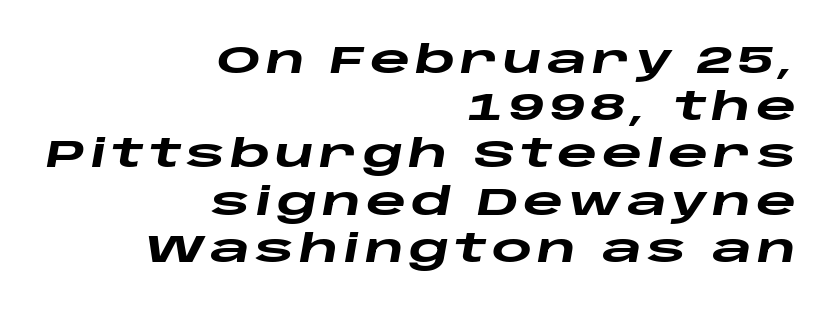
{"italic": "yes", "lean": "right", "slant_degrees": 10, "bold": "yes", "weight": "heavy", "width": "wide", "stroke_contrast": "low", "x_height": "large", "monospaced": "no", "underline": "no", "align": "right", "line_spacing_ratio": 1.21, "glyph_px": 39}
